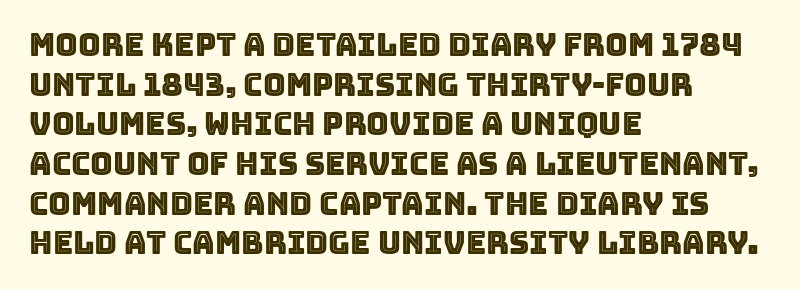
{"italic": "no", "width": "normal", "x_height": "large", "monospaced": "no", "underline": "no", "align": "left", "line_spacing": "normal", "line_spacing_ratio": 1.28, "letter_spacing": "normal", "letter_spacing_em": 0.0, "glyph_px": 31}
